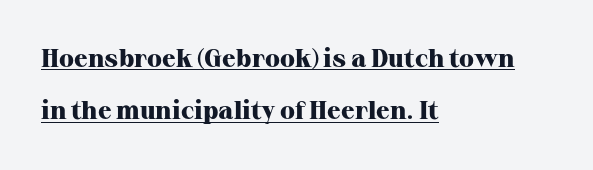
Does the weight exceed regular? Yes, all the way to bold. The type sits square on the baseline with zero lean. Letter spacing: default. A student would call this left alignment; a typographer would say flush left, rag right.
